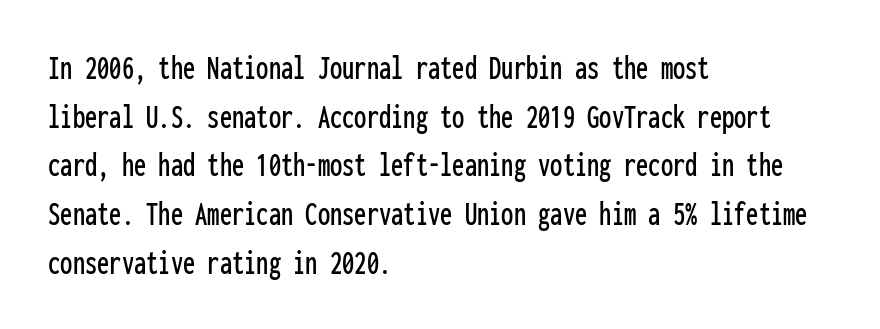
Is this a fixed-width face? Yes — each glyph sits in an identical cell. Does the type have serifs? No, each stem ends abruptly. The gaps between neighbouring characters are ordinary and unremarkable. Letters rest on an invisible, unmarked baseline.
